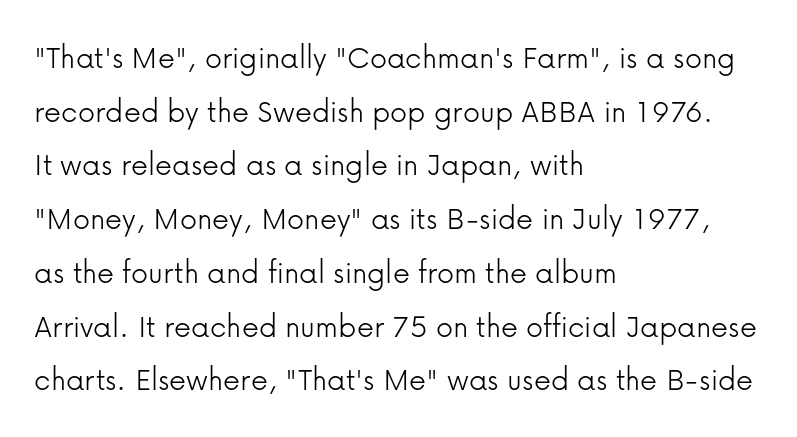
Lines of text with bare space underneath. The lettering holds an erect, upright posture throughout. A typesetter would label this face a sans. Caption: standard tracking, unaltered.
